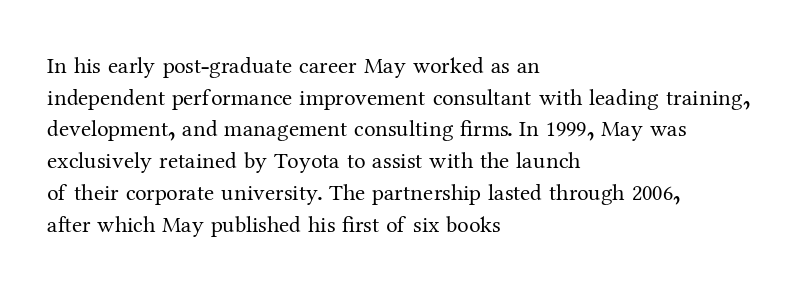
Q: Is the text bold? A: No.
Q: Is the text italic (slanted)? A: No, it is upright.
Q: Is the text underlined? A: No.
Q: How is the paragraph aligned? A: Left-aligned.
Q: Is the spacing between letters normal or unusually wide? A: Normal.
Q: Is the spacing between lines tight, normal or loose? A: Normal.
